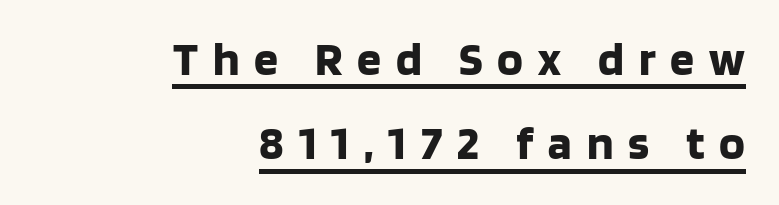
{"serif": "no", "italic": "no", "bold": "yes", "weight": "bold", "width": "normal", "stroke_contrast": "low", "x_height": "large", "monospaced": "no", "underline": "yes", "align": "right", "line_spacing_ratio": 1.76, "letter_spacing": "wide", "letter_spacing_em": 0.31, "glyph_px": 48}
